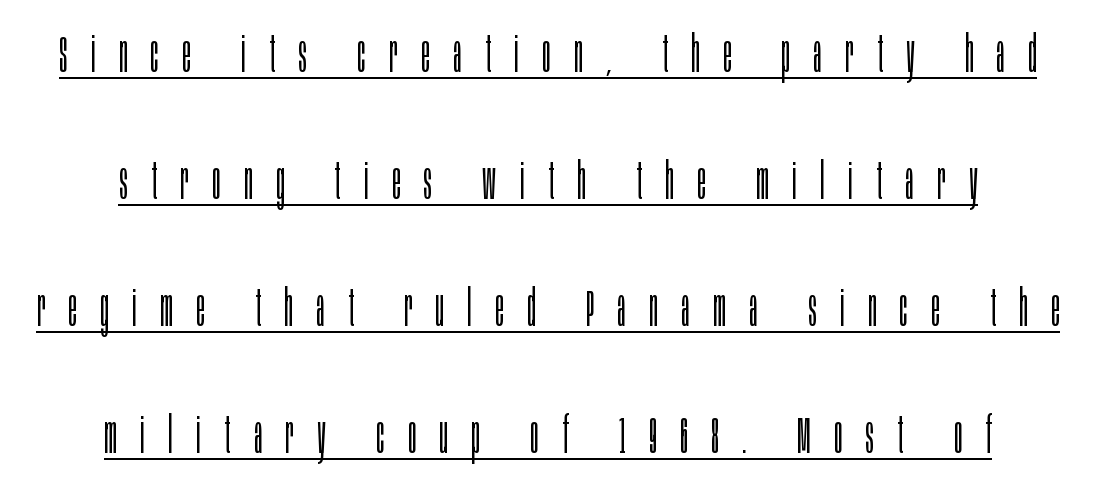
Regarding serifs, this sample does without them. The gaps between neighbouring characters are conspicuously large. A typesetter would call this leading open, well beyond the default. The specimen includes a rule beneath the text block's lines. These lines were composed using upright roman letters. A quiet, ordinary-to-light weight characterises the typeface.
